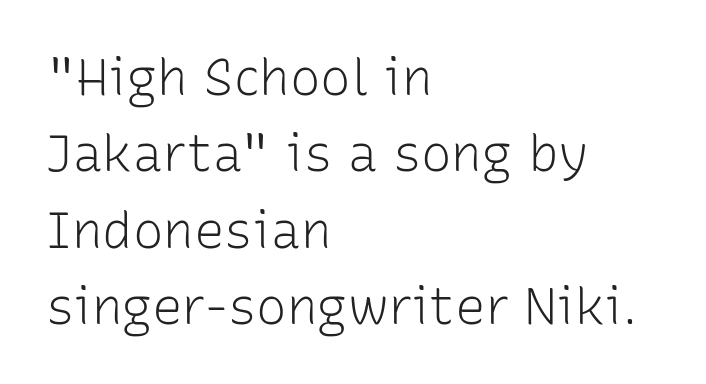
The strokes carry an ordinary text weight at most. A roman cut, with each character standing at attention. Rule under the text: the space is simply empty. Each letter keeps its own natural width here, so spacing adapts to shape.
